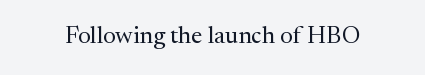
The image shows 24 px text type, upright; set normal letter spacing, not underlined.
